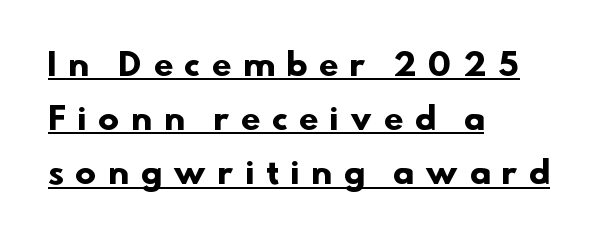
Is this a sans? Yes — the strokes have no serifs. On the weight axis this lands at bold, roughly 700. The face used here appears with an underline applied. The letters are spread apart with noticeably loose tracking. These lines are rendered in a variable-pitch font.
